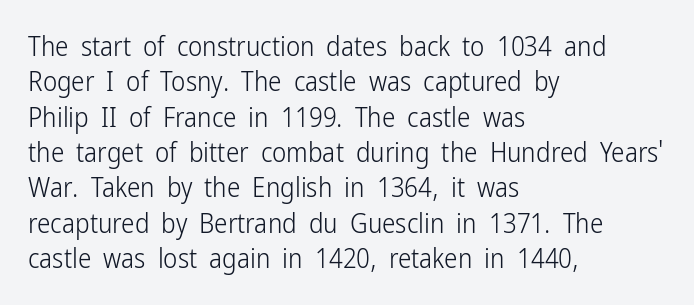
Line beginnings align vertically; line endings do not. The typography opts for an upright posture over an oblique one. Baseline-to-baseline distance is the conventional proportion of letter height. The characters are drawn with everyday or finer stroke widths. Here the glyphs are tracked normally, forming tight word shapes.
